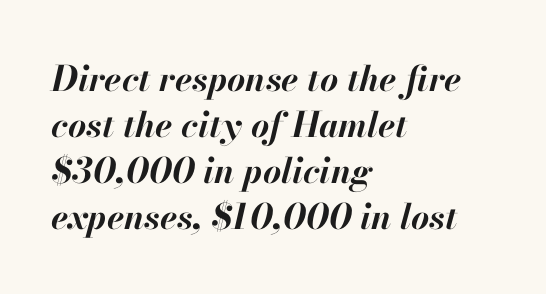
Line starts are locked; line ends wander. The horizontal fit of the characters is conventional and even. Note the varied advance widths — an 'i' is clearly narrower than an 'm'. These lines sit exactly where default settings would place them.
